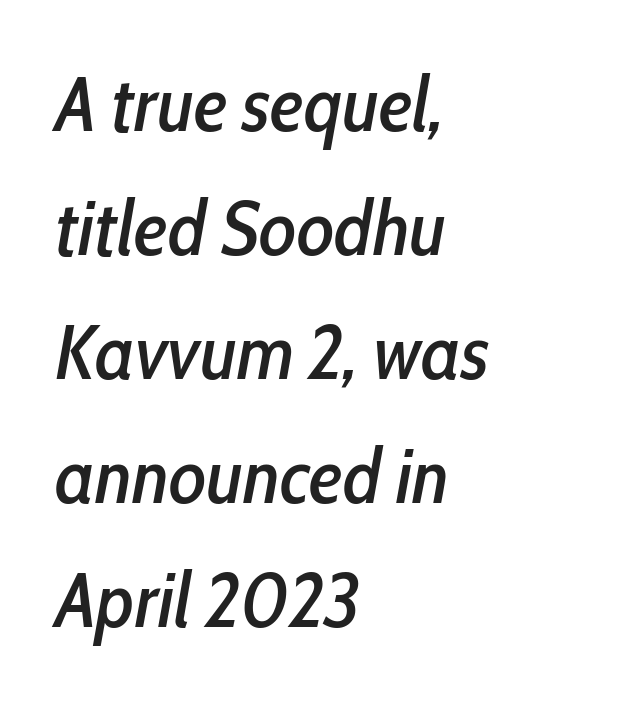
The image shows 78 px condensed type, italic (leaning right); set left-aligned, normal line spacing (1.59x), normal letter spacing, not underlined; low stroke contrast and a medium x-height.
